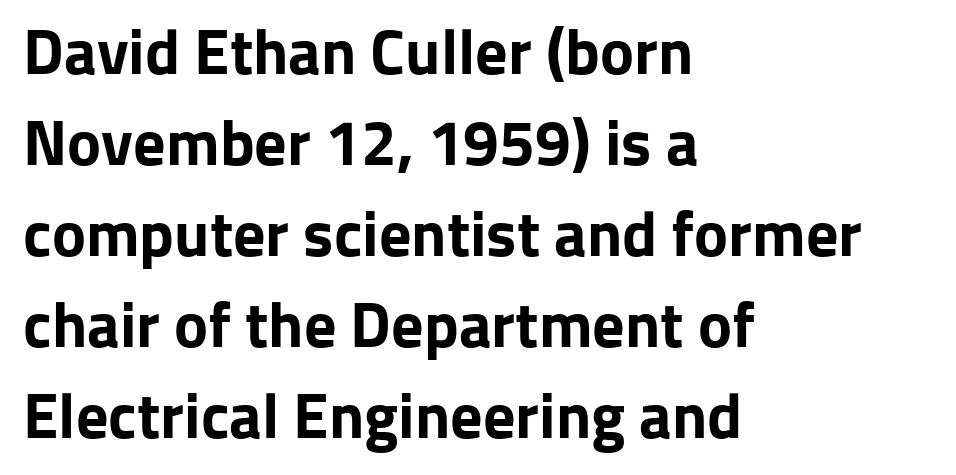
Honestly, there is no underline to notice here at all. The typesetting leans heavy: a genuine bold. Observe the absence of serifs on each vertical stroke in this sample. Words appear dense and cohesive because spacing is normal. Character widths vary here, with narrow letters taking less room than wide ones.
